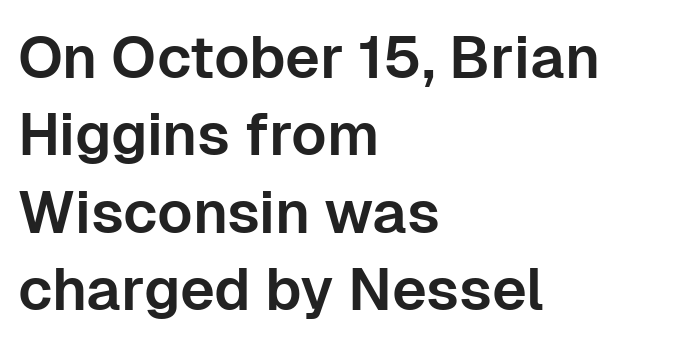
{"serif": "no", "italic": "no", "width": "normal", "stroke_contrast": "low", "x_height": "medium", "monospaced": "no", "underline": "no", "align": "left", "line_spacing": "normal", "line_spacing_ratio": 1.31, "letter_spacing": "normal", "letter_spacing_em": 0.0, "glyph_px": 59}
